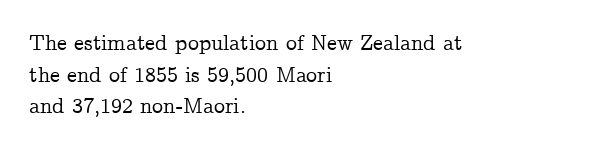
{"italic": "no", "underline": "no", "align": "left", "line_spacing": "normal", "line_spacing_ratio": 1.44, "letter_spacing": "normal", "letter_spacing_em": 0.0, "glyph_px": 22}
